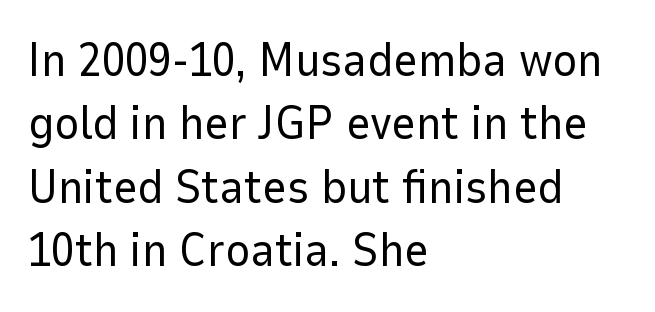
{"serif": "no", "italic": "no", "bold": "no", "weight": "regular", "width": "normal", "stroke_contrast": "low", "x_height": "medium", "monospaced": "no", "underline": "no", "align": "left", "line_spacing": "normal", "line_spacing_ratio": 1.35, "letter_spacing": "normal", "letter_spacing_em": 0.0, "glyph_px": 47}
